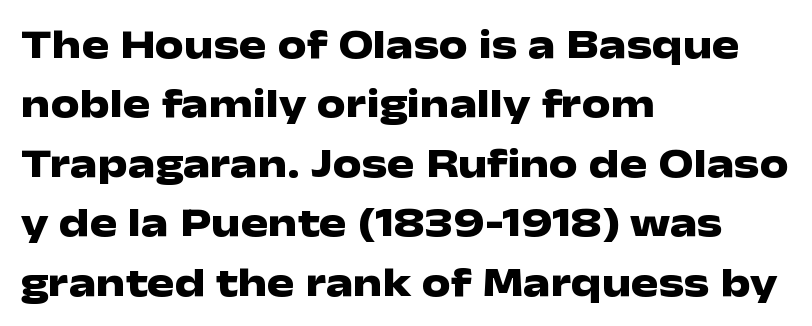
{"serif": "no", "italic": "no", "bold": "yes", "weight": "heavy", "width": "wide", "stroke_contrast": "low", "x_height": "medium", "monospaced": "no", "underline": "no", "align": "left", "line_spacing": "normal", "line_spacing_ratio": 1.45, "letter_spacing": "normal", "letter_spacing_em": 0.0, "glyph_px": 41}
